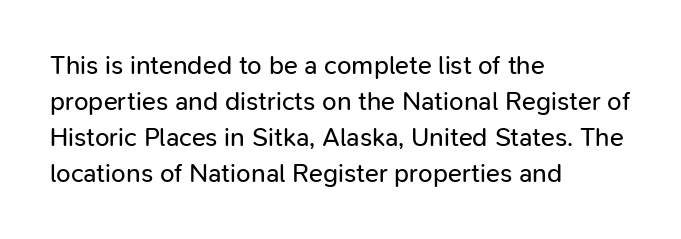
{"italic": "no", "bold": "no", "underline": "no", "align": "left", "line_spacing": "normal", "line_spacing_ratio": 1.38, "letter_spacing": "normal", "letter_spacing_em": 0.0, "glyph_px": 26}
